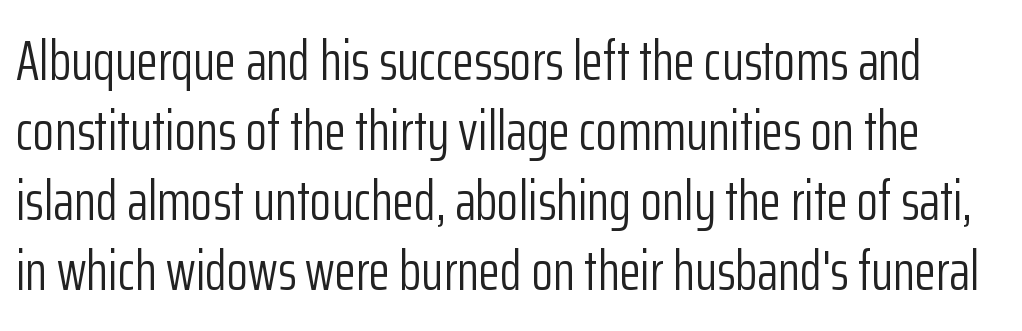
{"serif": "no", "italic": "no", "bold": "no", "weight": "light", "width": "condensed", "stroke_contrast": "low", "x_height": "medium", "monospaced": "no", "underline": "no", "line_spacing": "normal", "line_spacing_ratio": 1.25, "letter_spacing": "normal", "letter_spacing_em": 0.0, "glyph_px": 56}
